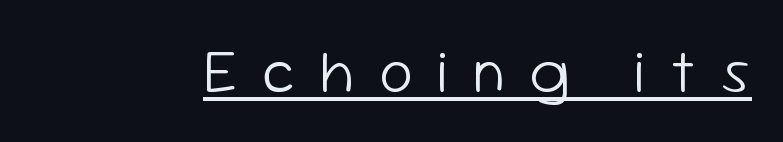
Weight: in the light-to-regular range. Characters remain perfectly vertical along every line. Check the space under the baseline: a stroke is drawn there. The font family rendered here belongs to the sans-serif group.
